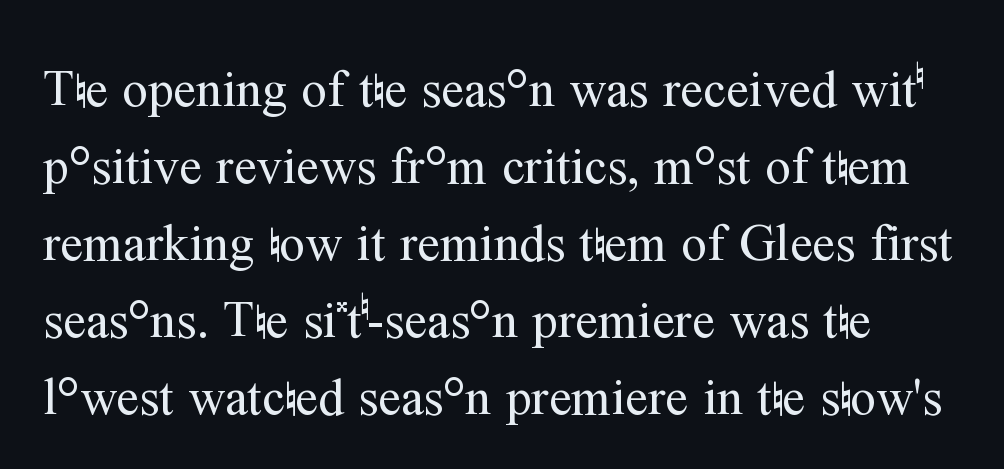
Q: Is the text bold? A: No.
Q: Is the text italic (slanted)? A: No, it is upright.
Q: Is the typeface a serif or a sans-serif typeface? A: Serif.
Q: Is the text underlined? A: No.
Q: Is the spacing between letters normal or unusually wide? A: Normal.
Q: Is the spacing between lines tight, normal or loose? A: Normal.
Q: Width (condensed, normal, or wide)? A: Normal.
Q: Stroke contrast? A: Medium.
Q: x-height? A: Medium.
Q: Monospaced? A: No.
